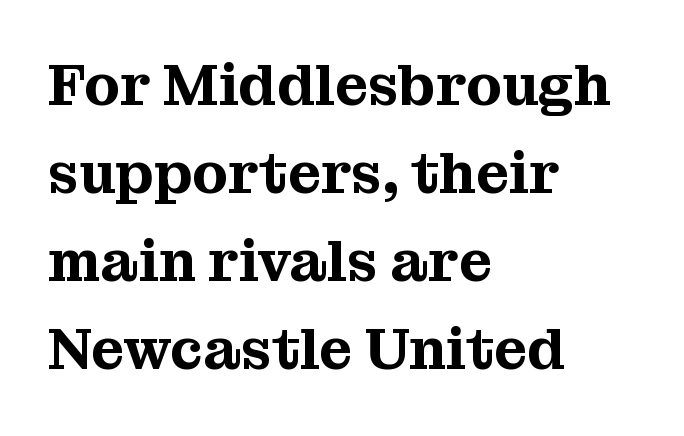
How would I describe the line gaps? Plain and ordinary. To sum up the face: it has serifs. Character widths vary here, with narrow letters taking less room than wide ones. The gap between lines stays unmarked.
